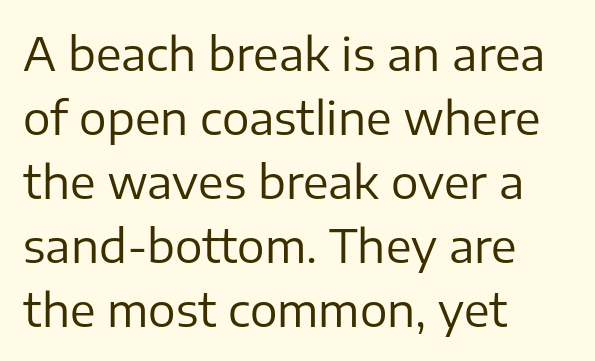
{"serif": "no", "italic": "no", "bold": "no", "weight": "regular", "width": "normal", "stroke_contrast": "low", "x_height": "medium", "monospaced": "no", "underline": "no", "align": "left", "line_spacing": "normal", "line_spacing_ratio": 1.39, "letter_spacing": "normal", "letter_spacing_em": 0.0, "glyph_px": 46}
